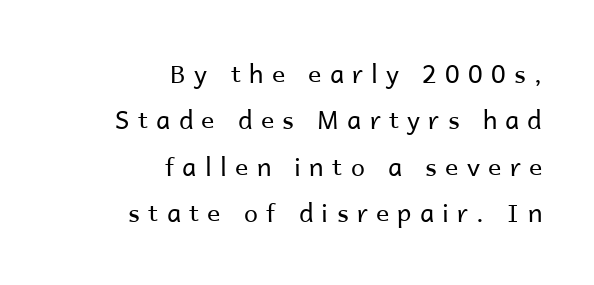
The type is letterspaced generously, with wide tracking. Every row of glyphs terminates at an identical x-position on the right. Italic? Not at all — the glyphs are vertical. The typeface has the unassuming heft of standard copy or less.
